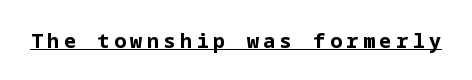
{"italic": "no", "bold": "yes", "underline": "yes", "letter_spacing": "wide", "letter_spacing_em": 0.23, "glyph_px": 20}
